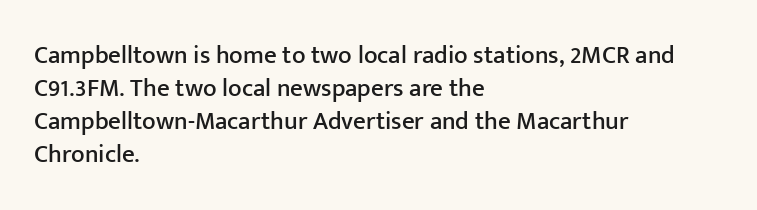
Q: Is the text italic (slanted)? A: No, it is upright.
Q: Is the text underlined? A: No.
Q: How is the paragraph aligned? A: Left-aligned.
Q: Is the spacing between letters normal or unusually wide? A: Normal.
Q: Is the spacing between lines tight, normal or loose? A: Normal.
